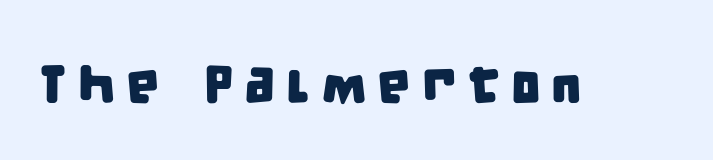
What kind of face is this? One without serifs — a sans. Underlining? Definitely not there. Proportional: the letters do not fall into vertical columns. The face used here is rendered with a markedly widened letterfit.
